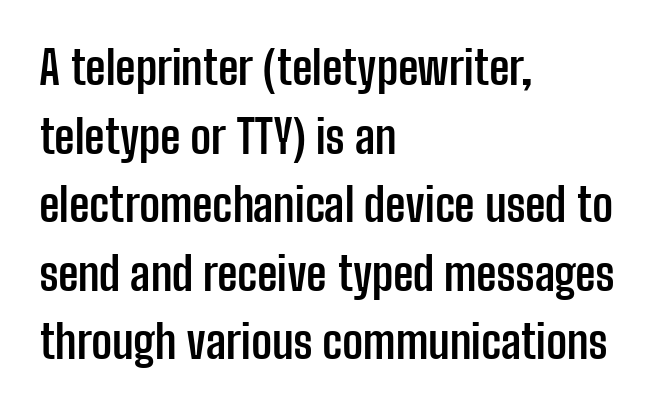
{"serif": "no", "italic": "no", "bold": "yes", "weight": "semibold", "width": "condensed", "stroke_contrast": "low", "x_height": "medium", "monospaced": "no", "underline": "no", "align": "left", "line_spacing": "normal", "line_spacing_ratio": 1.49, "letter_spacing": "normal", "letter_spacing_em": 0.0, "glyph_px": 46}
